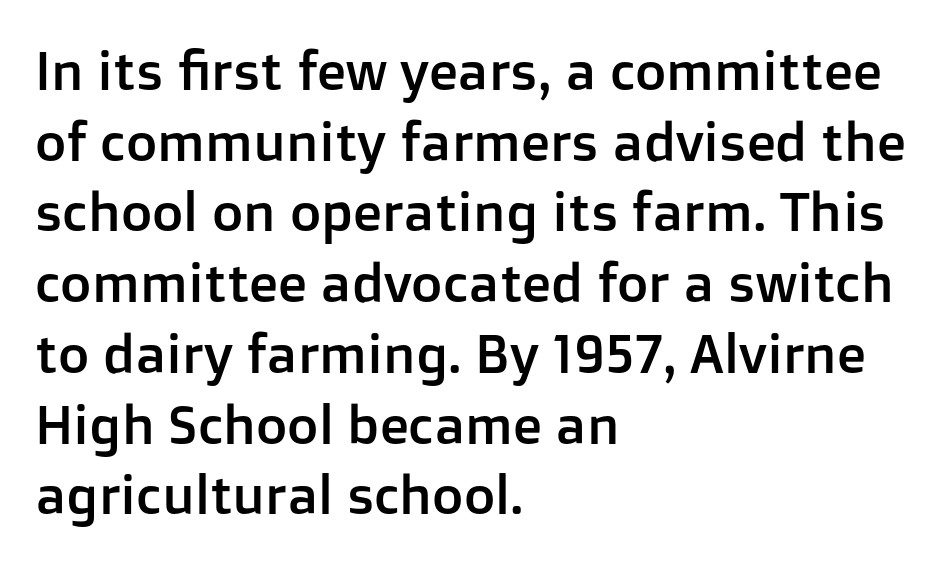
{"serif": "no", "italic": "no", "width": "normal", "stroke_contrast": "low", "x_height": "medium", "monospaced": "no", "underline": "no", "align": "left", "line_spacing": "normal", "line_spacing_ratio": 1.31, "letter_spacing": "normal", "letter_spacing_em": 0.0, "glyph_px": 54}
